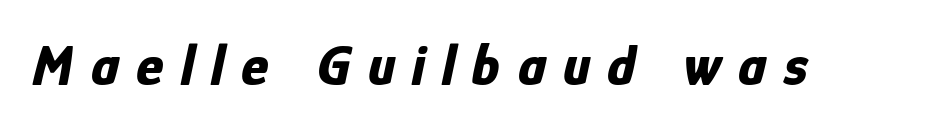
The image shows 58 px bold, condensed type, italic (leaning right); set unusually wide letter spacing (+0.3 em), not underlined; low stroke contrast and a medium x-height.
